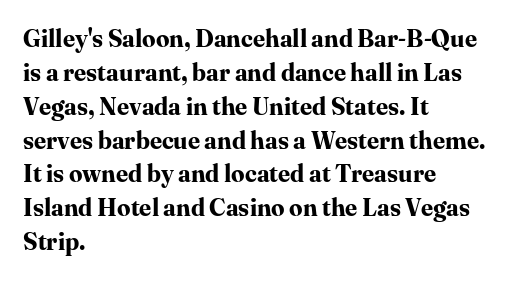
{"italic": "no", "bold": "yes", "underline": "no", "align": "left", "line_spacing": "normal", "line_spacing_ratio": 1.41, "letter_spacing": "normal", "letter_spacing_em": 0.0, "glyph_px": 24}
